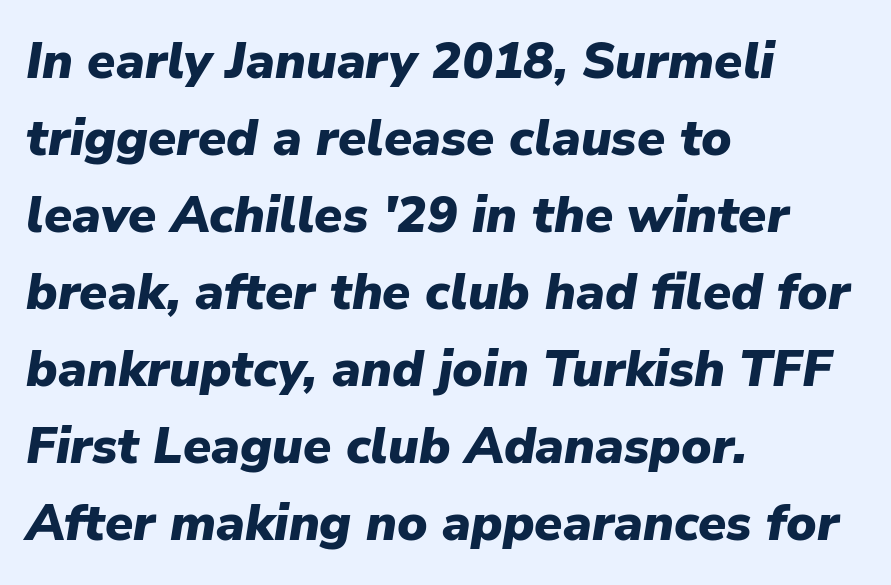
The image shows 51 px heavy type, italic (leaning right); set left-aligned, normal line spacing (1.51x), normal letter spacing, not underlined; low stroke contrast and a medium x-height.
